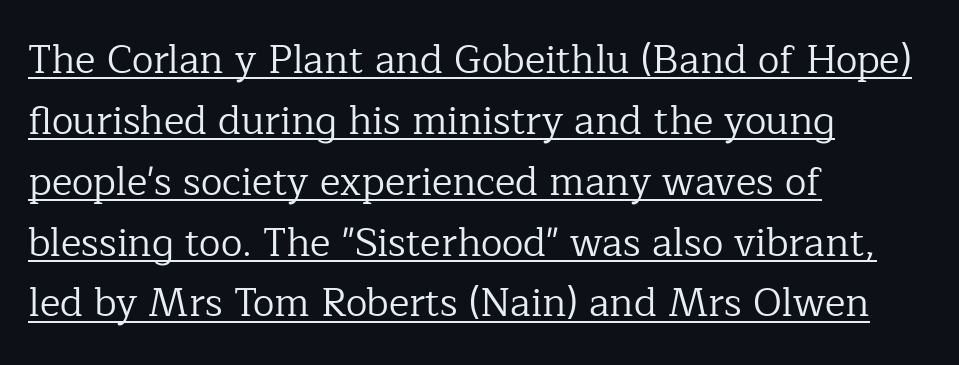
These lines were composed using upright roman letters. Little horizontal feet cap the strokes, marking this as serif type. Is the letter spacing exaggerated? No — it looks like the ordinary default. The glyphs are accompanied by a horizontal stroke just below them.
